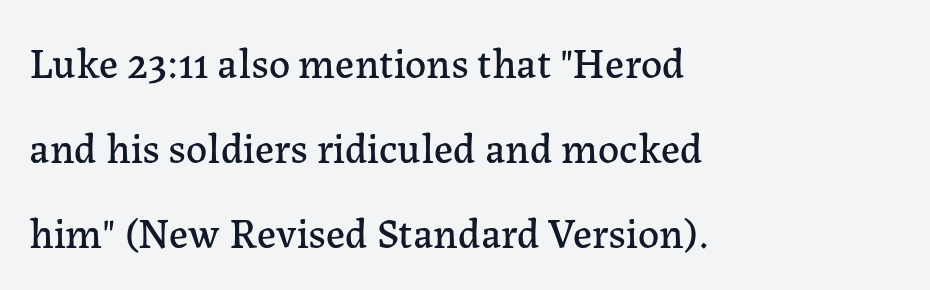
Q: Is the text italic (slanted)? A: No, it is upright.
Q: Is the typeface a serif or a sans-serif typeface? A: Serif.
Q: Is the text underlined? A: No.
Q: How is the paragraph aligned? A: Left-aligned.
Q: Is the spacing between letters normal or unusually wide? A: Normal.
Q: Is the spacing between lines tight, normal or loose? A: Loose.
Q: Width (condensed, normal, or wide)? A: Normal.
Q: Stroke contrast? A: Low.
Q: x-height? A: Medium.
Q: Monospaced? A: No.
